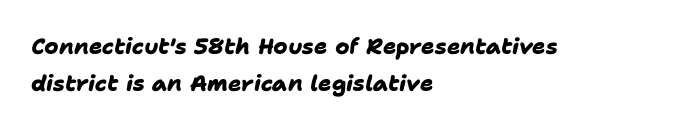
{"bold": "yes", "underline": "no", "align": "left", "line_spacing": "normal", "line_spacing_ratio": 1.67, "letter_spacing": "normal", "letter_spacing_em": 0.0, "glyph_px": 22}
